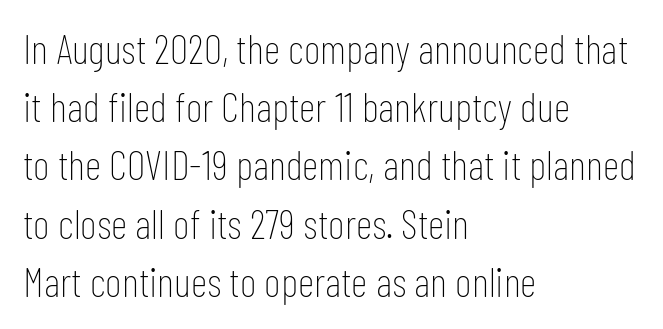
{"serif": "no", "italic": "no", "bold": "no", "weight": "thin", "width": "condensed", "stroke_contrast": "low", "x_height": "medium", "monospaced": "no", "underline": "no", "align": "left", "line_spacing": "normal", "line_spacing_ratio": 1.42, "letter_spacing": "normal", "letter_spacing_em": 0.0, "glyph_px": 41}
